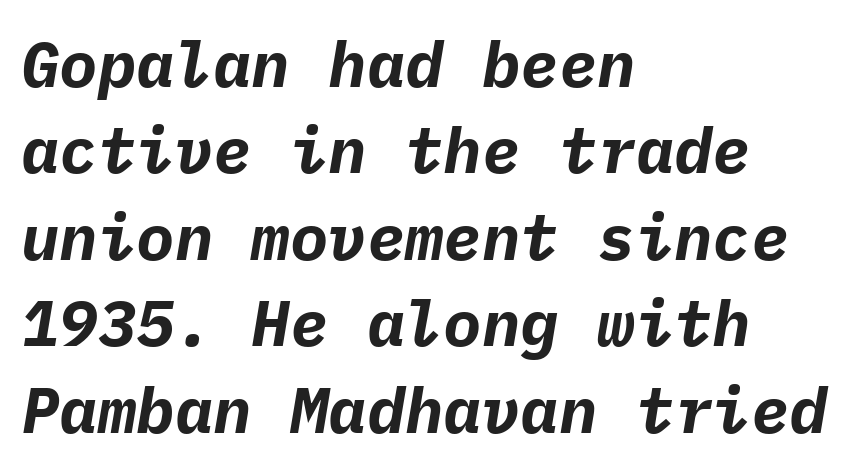
Spacing verdict: monospaced, one width for all characters. Each glyph is drawn with heavy, bold strokes. Visually the block forms a straight wall on the left and a jagged coastline on the right. This sample uses plain, unmodified letter spacing. Observe the lean: these are italic letterforms.
